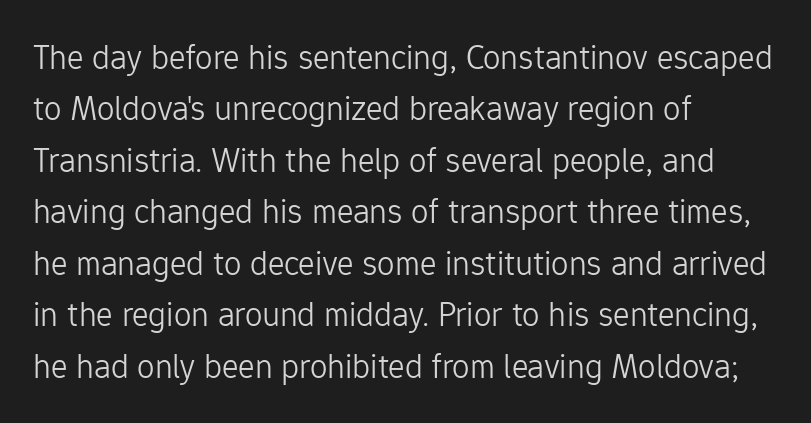
{"serif": "no", "italic": "no", "bold": "no", "weight": "light", "width": "normal", "stroke_contrast": "low", "x_height": "medium", "monospaced": "no", "underline": "no", "align": "left", "line_spacing": "normal", "line_spacing_ratio": 1.47, "letter_spacing": "normal", "letter_spacing_em": 0.0, "glyph_px": 35}
